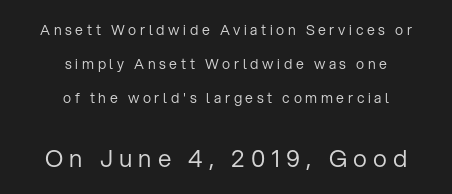
Regarding leading, the lines here are spaced well apart. Characters follow at a spacing far wider than the type designer built in. This rendering uses center alignment, leaving both contours irregular but symmetric. No chunkiness to these letters — they're not bold.
